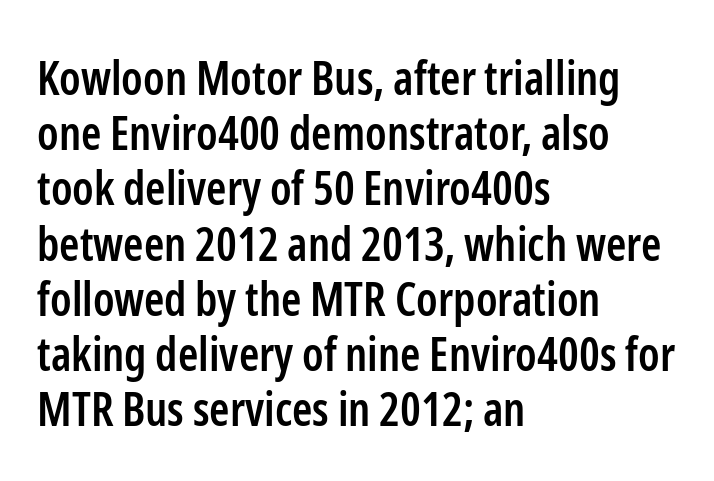
{"serif": "no", "italic": "no", "bold": "semi", "weight": "semibold", "width": "condensed", "stroke_contrast": "low", "x_height": "medium", "monospaced": "no", "underline": "no", "align": "left", "line_spacing_ratio": 1.2, "letter_spacing": "normal", "letter_spacing_em": 0.0, "glyph_px": 46}
